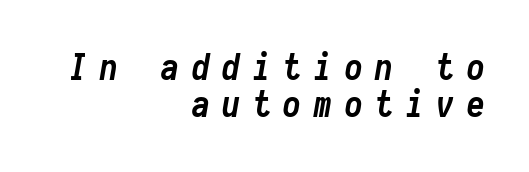
Q: Is the text bold? A: Yes.
Q: Is the text italic (slanted)? A: Yes, it leans right by about 10 degrees.
Q: Is the text underlined? A: No.
Q: How is the paragraph aligned? A: Right-aligned.
Q: Is the spacing between letters normal or unusually wide? A: Unusually wide.
Q: Is the spacing between lines tight, normal or loose? A: Tight.
Q: Width (condensed, normal, or wide)? A: Condensed.
Q: Stroke contrast? A: Low.
Q: x-height? A: Medium.
Q: Monospaced? A: Yes.
